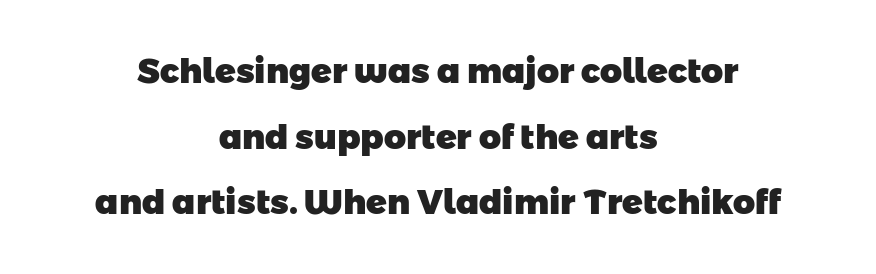
{"serif": "no", "bold": "yes", "weight": "heavy", "width": "normal", "stroke_contrast": "low", "x_height": "medium", "monospaced": "no", "underline": "no", "align": "center", "line_spacing": "loose", "line_spacing_ratio": 1.93, "letter_spacing": "normal", "letter_spacing_em": 0.0, "glyph_px": 34}
